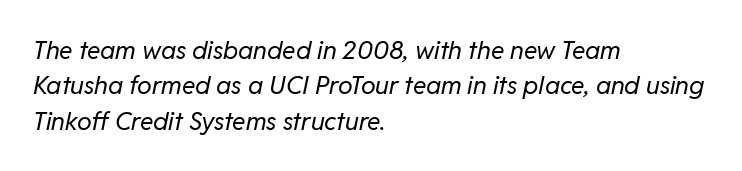
The image shows 25 px text type, italic (leaning right); set left-aligned, normal line spacing (1.42x), normal letter spacing, not underlined.
